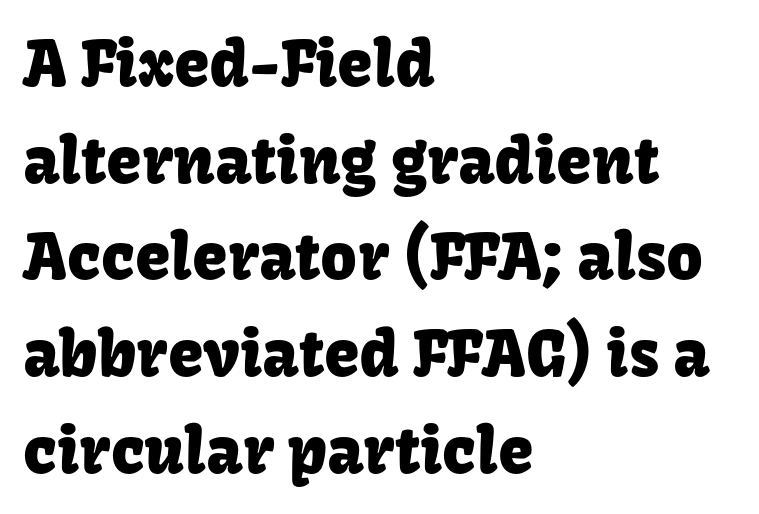
The image shows 64 px sans-serif type, upright; set left-aligned, normal line spacing (1.51x), normal letter spacing, not underlined; low stroke contrast and a medium x-height.
